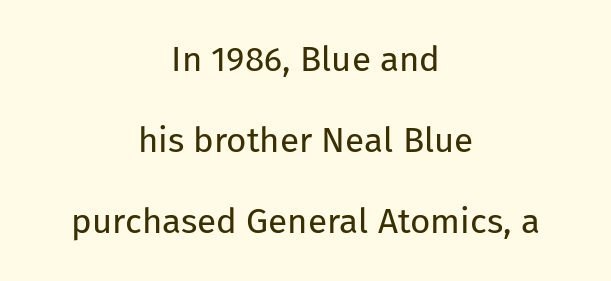
The image shows 35 px regular-weight sans-serif type, upright; set centered, loose line spacing (2.31x), normal letter spacing, not underlined; low stroke contrast and a medium x-height.
